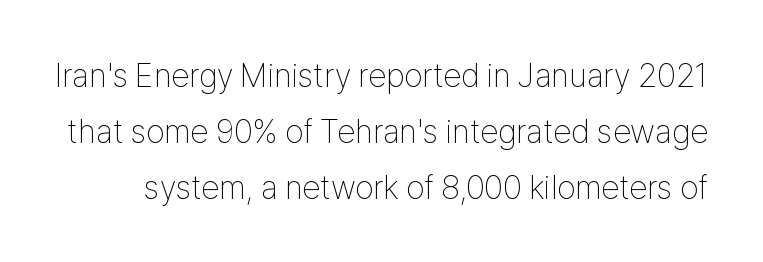
Q: Is the text bold? A: No.
Q: Is the text italic (slanted)? A: No, it is upright.
Q: Is the typeface a serif or a sans-serif typeface? A: Sans-serif.
Q: Is the text underlined? A: No.
Q: Is the spacing between letters normal or unusually wide? A: Normal.
Q: Is the spacing between lines tight, normal or loose? A: Normal.
Q: Width (condensed, normal, or wide)? A: Condensed.
Q: Stroke contrast? A: Low.
Q: x-height? A: Medium.
Q: Monospaced? A: No.
